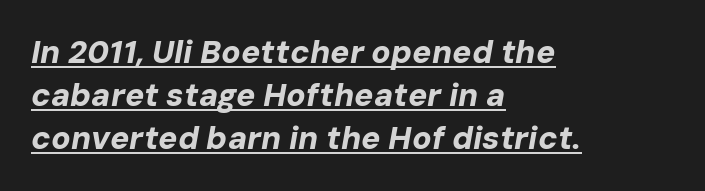
Q: Is the text bold? A: Yes.
Q: Is the text italic (slanted)? A: Yes, it leans right by about 10 degrees.
Q: Is the text underlined? A: Yes.
Q: How is the paragraph aligned? A: Left-aligned.
Q: Is the spacing between letters normal or unusually wide? A: Normal.
Q: Is the spacing between lines tight, normal or loose? A: Normal.
Q: Width (condensed, normal, or wide)? A: Normal.
Q: Stroke contrast? A: Low.
Q: x-height? A: Medium.
Q: Monospaced? A: No.
